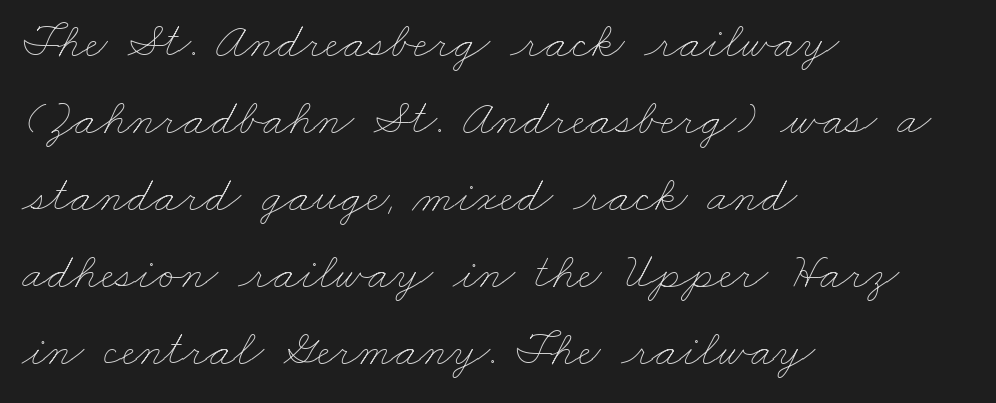
Each letter keeps its own natural width here, so spacing adapts to shape. Unbolded letterforms with no extra heft. Descender tails drop into unmarked territory. What's the leading like? Ordinary, nothing unusual. Alignment: flush left. Caption: standard tracking, unaltered.
